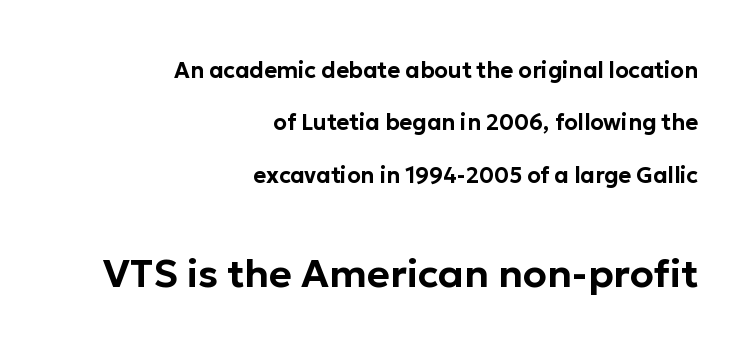
Plain, unruled lines of type. Does the type have serifs? No, each stem ends abruptly. The passage shown is typed in a proportional face where columns would drift. Compared with typical paragraphs, the rows here are farther apart. Typesetter's note — lower block bumped up in size, upper block left smaller. The typography opts for an upright posture over an oblique one.
